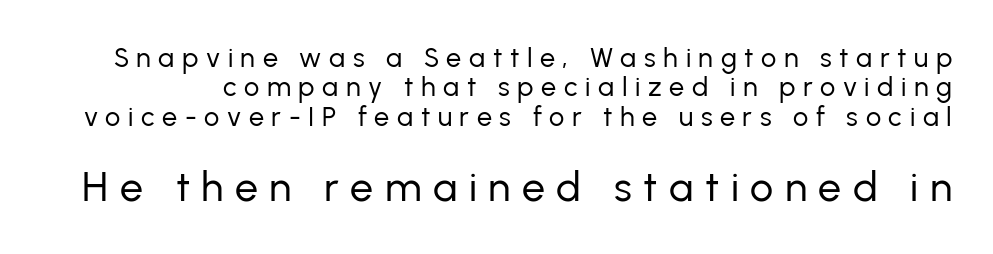
The designer dialed line spacing down below the default. Stroke thickness stays within the range of a standard reading face or lighter. Small over large — that's the arrangement of the two blocks here. How are the letters spaced? Widely, with obvious added tracking. The font's upright variant was chosen for this text.
